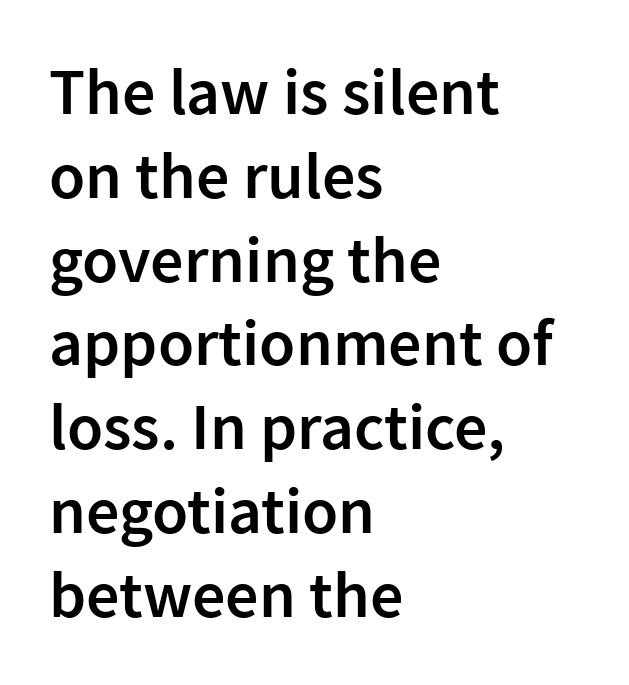
{"serif": "no", "italic": "no", "bold": "semi", "weight": "semibold", "width": "normal", "stroke_contrast": "low", "x_height": "medium", "monospaced": "no", "underline": "no", "align": "left", "line_spacing": "normal", "line_spacing_ratio": 1.27, "letter_spacing": "normal", "letter_spacing_em": 0.0, "glyph_px": 66}
